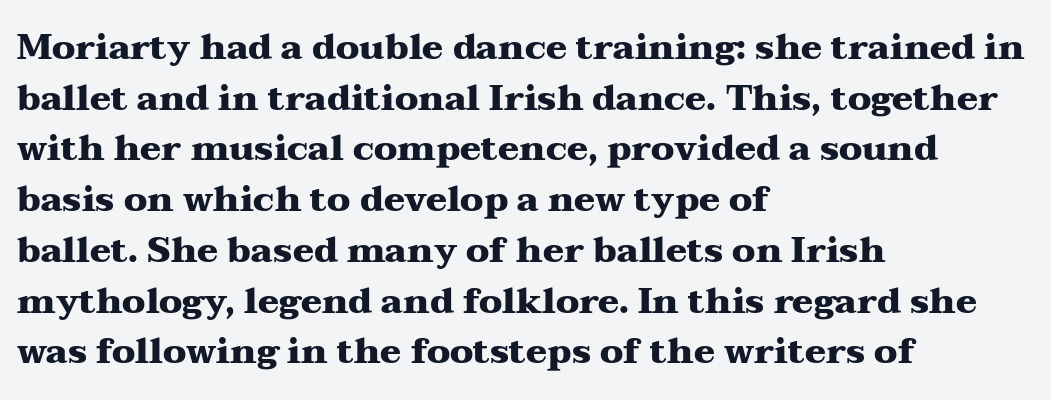
Q: Is the text bold? A: Yes.
Q: Is the text italic (slanted)? A: No, it is upright.
Q: Is the typeface a serif or a sans-serif typeface? A: Serif.
Q: Is the text underlined? A: No.
Q: How is the paragraph aligned? A: Left-aligned.
Q: Is the spacing between letters normal or unusually wide? A: Normal.
Q: Is the spacing between lines tight, normal or loose? A: Normal.
Q: Width (condensed, normal, or wide)? A: Wide.
Q: Stroke contrast? A: Medium.
Q: x-height? A: Medium.
Q: Monospaced? A: No.
